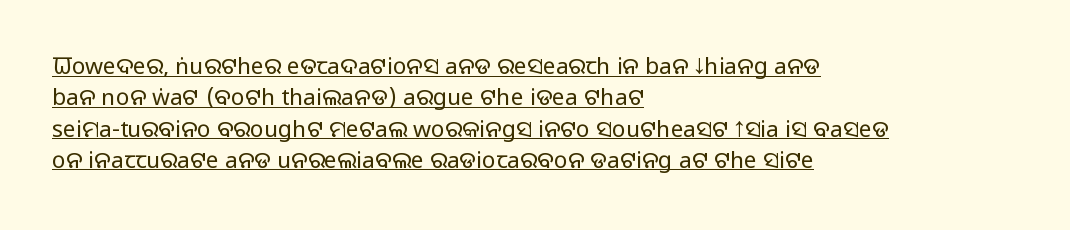
The image shows 23 px text type, upright; set left-aligned, normal line spacing (1.36x), normal letter spacing, underlined.
